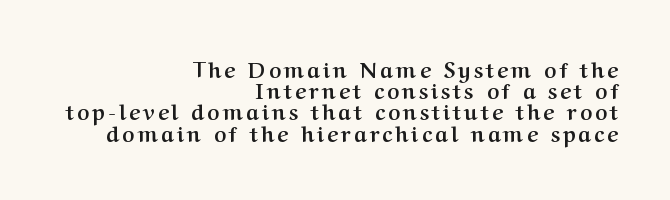
The image shows 21 px bold type, upright; set right-aligned, tight line spacing (1.01x), not underlined.
